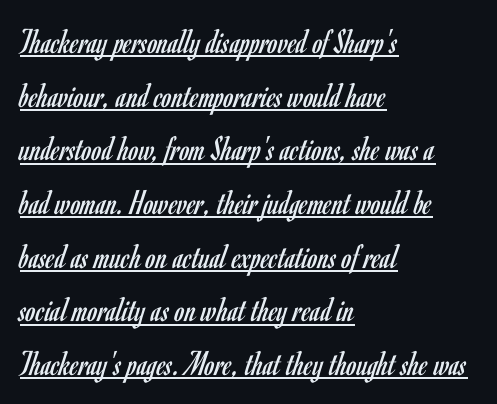
Q: Is the text bold? A: No.
Q: Is the text italic (slanted)? A: Yes.
Q: Is the typeface a serif or a sans-serif typeface? A: Sans-serif.
Q: Is the text underlined? A: Yes.
Q: How is the paragraph aligned? A: Left-aligned.
Q: Is the spacing between letters normal or unusually wide? A: Normal.
Q: Is the spacing between lines tight, normal or loose? A: Normal.
Q: Width (condensed, normal, or wide)? A: Condensed.
Q: Stroke contrast? A: Low.
Q: x-height? A: Small.
Q: Monospaced? A: No.
